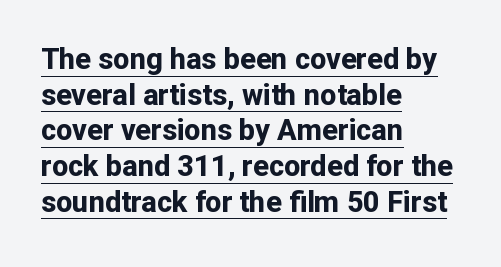
{"serif": "no", "italic": "no", "bold": "yes", "weight": "bold", "width": "normal", "stroke_contrast": "low", "x_height": "medium", "monospaced": "no", "underline": "yes", "align": "left", "line_spacing_ratio": 1.23, "letter_spacing": "normal", "letter_spacing_em": 0.0, "glyph_px": 29}
